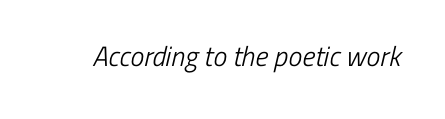
{"serif": "no", "bold": "no", "weight": "light", "width": "condensed", "stroke_contrast": "low", "x_height": "medium", "monospaced": "no", "underline": "no", "letter_spacing": "normal", "letter_spacing_em": 0.0, "glyph_px": 28}
